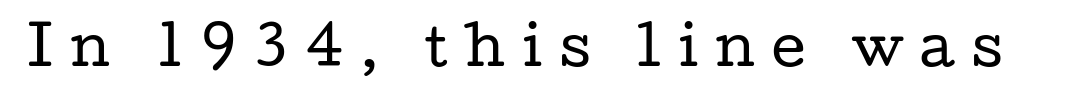
This sample has the flowing, uneven cadence of proportional lettering. This is roman type, the default non-slanted kind. No word sits above an underline. Letterform terminals end in serifs throughout the passage.
